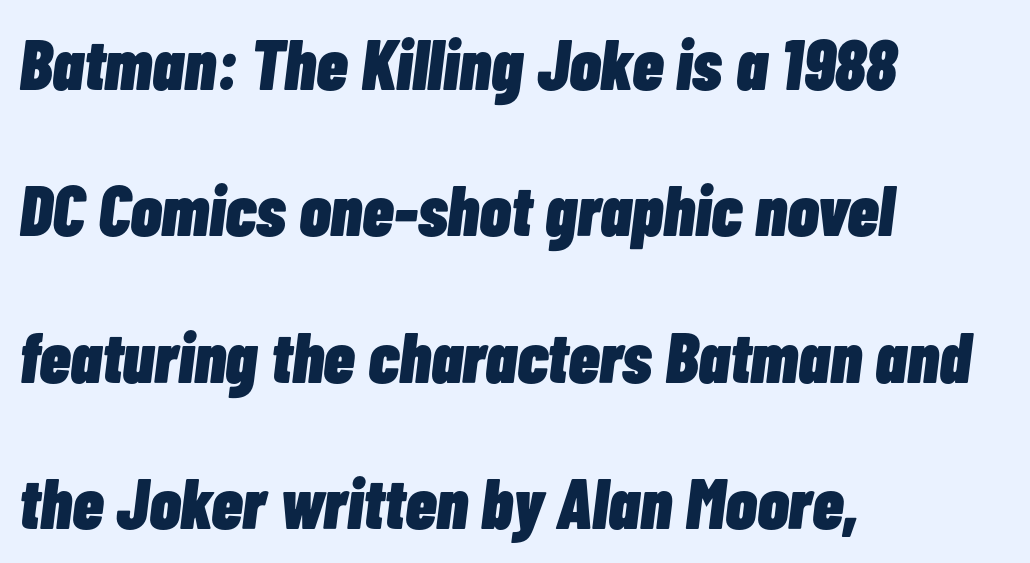
{"italic": "yes", "lean": "right", "slant_degrees": 7, "bold": "yes", "weight": "heavy", "width": "condensed", "stroke_contrast": "low", "x_height": "medium", "monospaced": "no", "underline": "no", "align": "left", "line_spacing": "loose", "line_spacing_ratio": 2.06, "letter_spacing": "normal", "letter_spacing_em": 0.0, "glyph_px": 71}
